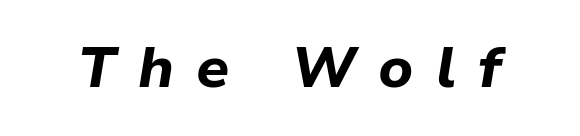
{"italic": "yes", "lean": "right", "slant_degrees": 9, "bold": "yes", "weight": "bold", "width": "normal", "stroke_contrast": "low", "x_height": "medium", "monospaced": "no", "underline": "no", "letter_spacing": "wide", "letter_spacing_em": 0.38, "glyph_px": 58}
